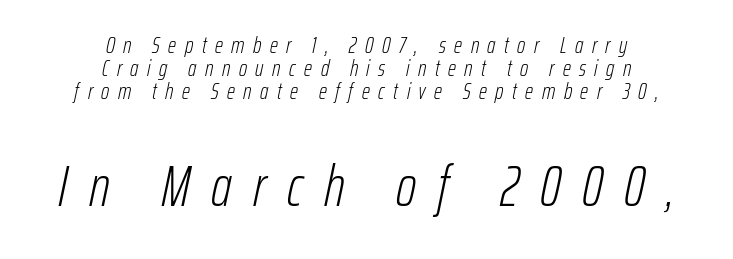
A light-to-regular cut is what we see here. These lines are rendered in a variable-pitch font. Observe the lean: these are italic letterforms. In terms of letterspacing, this is a distinctly airy, spread setting. Type without underlining. Does the copy run flush right? No — it is centered line by line.
